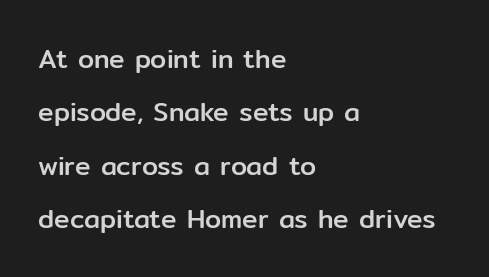
Q: Is the text italic (slanted)? A: No, it is upright.
Q: Is the text underlined? A: No.
Q: How is the paragraph aligned? A: Left-aligned.
Q: Is the spacing between letters normal or unusually wide? A: Normal.
Q: Is the spacing between lines tight, normal or loose? A: Loose.
